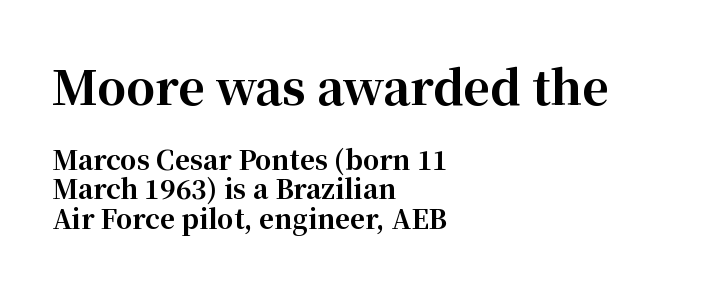
Typeset ragged right — the left edge is the straight one. Students, note that the glyphs here touch the page at normal intervals. Bare-footed words on every line. Interline gaps are noticeably narrow in this sample.
